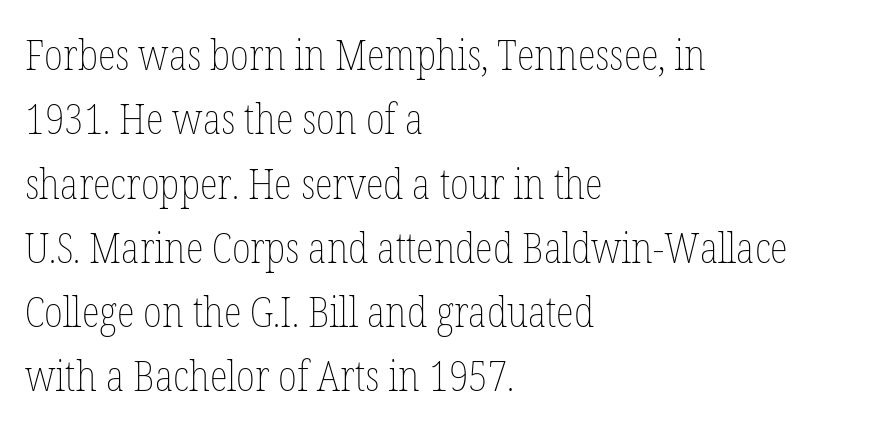
{"italic": "no", "bold": "no", "weight": "thin", "width": "condensed", "stroke_contrast": "low", "x_height": "medium", "monospaced": "no", "underline": "no", "align": "left", "line_spacing": "normal", "line_spacing_ratio": 1.53, "letter_spacing": "normal", "letter_spacing_em": 0.0, "glyph_px": 42}
